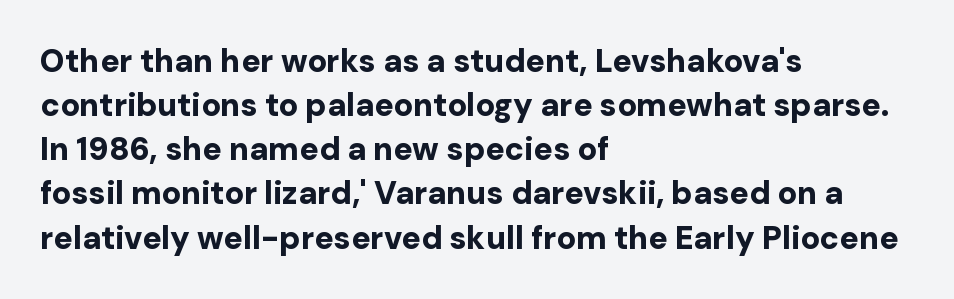
{"serif": "no", "italic": "no", "bold": "yes", "weight": "bold", "width": "normal", "stroke_contrast": "low", "x_height": "medium", "monospaced": "no", "underline": "no", "align": "left", "line_spacing": "normal", "line_spacing_ratio": 1.38, "letter_spacing": "normal", "letter_spacing_em": 0.0, "glyph_px": 32}
